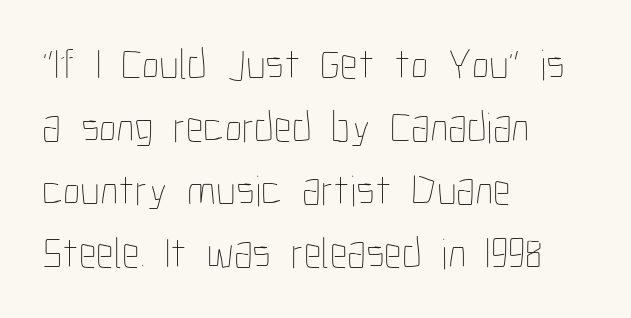
Casual observation: everything's shoved over to the left. Weight class: somewhere from thin through regular. Character widths vary here, with narrow letters taking less room than wide ones. The specimen reads as upright at a glance. Descenders hang freely into open space.
